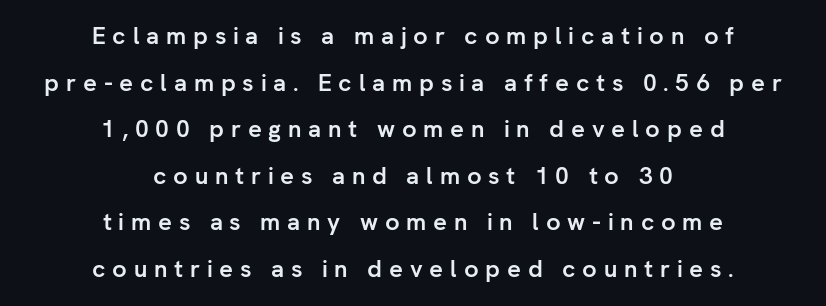
{"italic": "no", "bold": "yes", "underline": "no", "align": "center", "line_spacing": "loose", "line_spacing_ratio": 1.94, "letter_spacing": "wide", "letter_spacing_em": 0.28, "glyph_px": 24}
